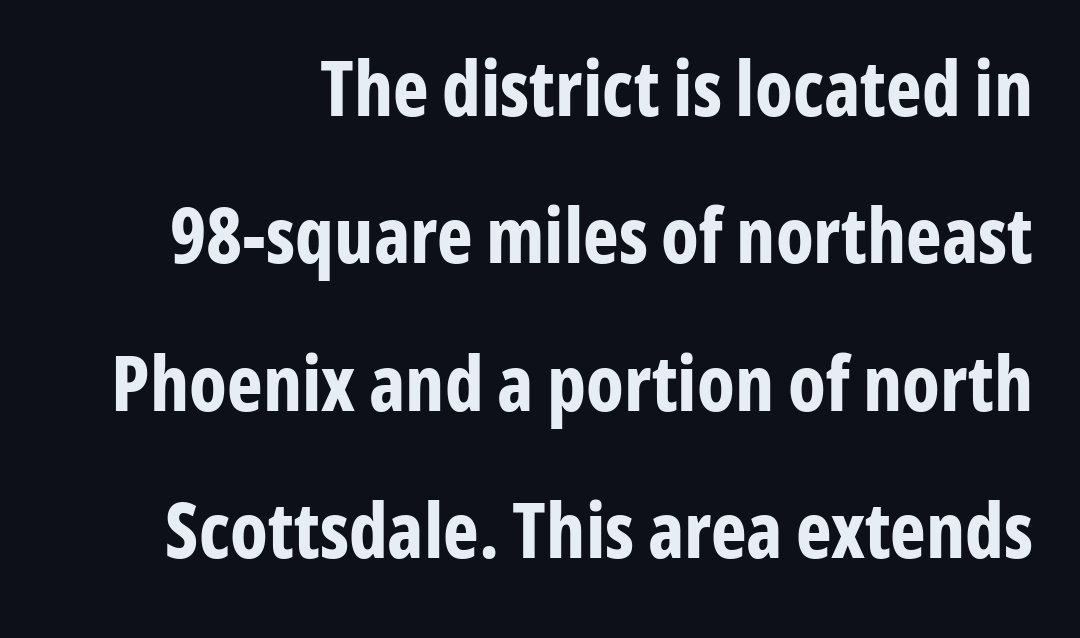
The image shows 76 px bold, condensed sans-serif type, upright; set loose line spacing (1.94x), normal letter spacing, not underlined; low stroke contrast and a medium x-height.
